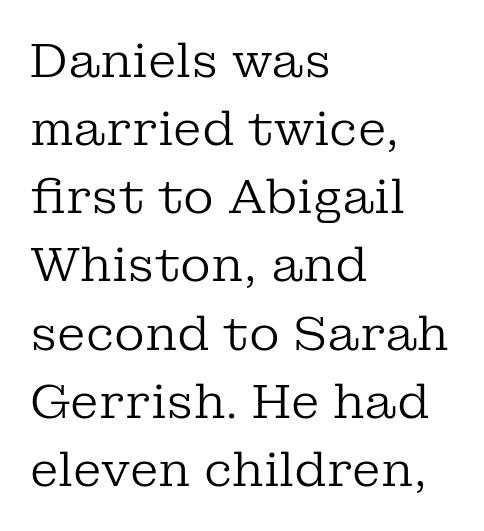
Posture: straight, roman, zero tilt. Varying glyph widths throughout — classic text-font behaviour. This is not heavy type; no bold has been used. Leading: standard. The type family on display is of the serif kind. Typeset ragged right — the left edge is the straight one.
